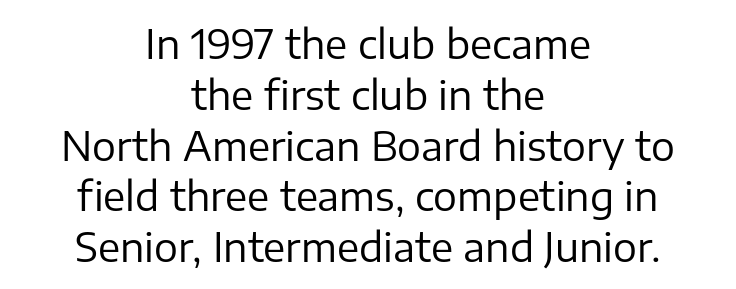
{"serif": "no", "italic": "no", "bold": "no", "weight": "regular", "width": "normal", "stroke_contrast": "low", "x_height": "medium", "monospaced": "no", "underline": "no", "align": "center", "line_spacing": "normal", "line_spacing_ratio": 1.27, "letter_spacing": "normal", "letter_spacing_em": 0.0, "glyph_px": 40}
